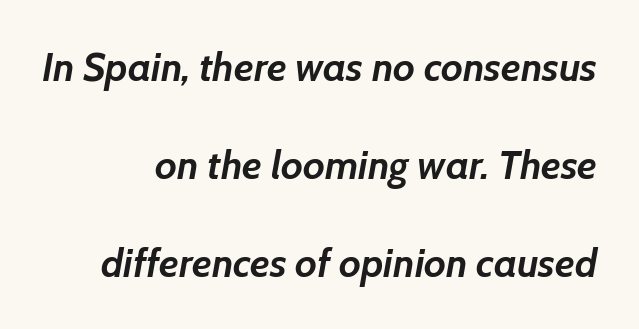
Q: Is the text bold? A: Yes.
Q: Is the text italic (slanted)? A: Yes, it leans right by about 7 degrees.
Q: Is the text underlined? A: No.
Q: How is the paragraph aligned? A: Right-aligned.
Q: Is the spacing between letters normal or unusually wide? A: Normal.
Q: Is the spacing between lines tight, normal or loose? A: Loose.
Q: Width (condensed, normal, or wide)? A: Normal.
Q: Stroke contrast? A: Low.
Q: x-height? A: Medium.
Q: Monospaced? A: No.
